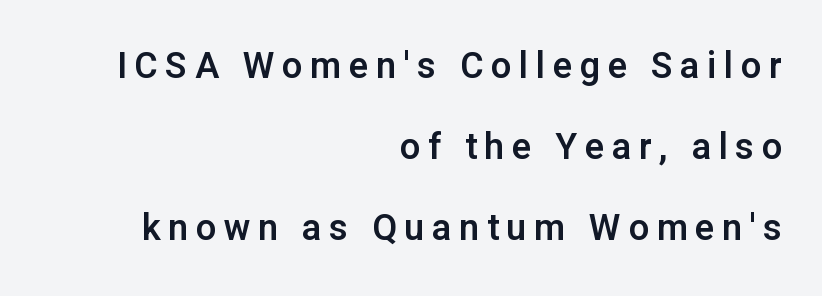
Q: Is the text italic (slanted)? A: No, it is upright.
Q: Is the typeface a serif or a sans-serif typeface? A: Sans-serif.
Q: Is the text underlined? A: No.
Q: How is the paragraph aligned? A: Right-aligned.
Q: Is the spacing between letters normal or unusually wide? A: Unusually wide.
Q: Is the spacing between lines tight, normal or loose? A: Loose.
Q: Width (condensed, normal, or wide)? A: Normal.
Q: Stroke contrast? A: Low.
Q: x-height? A: Medium.
Q: Monospaced? A: No.
